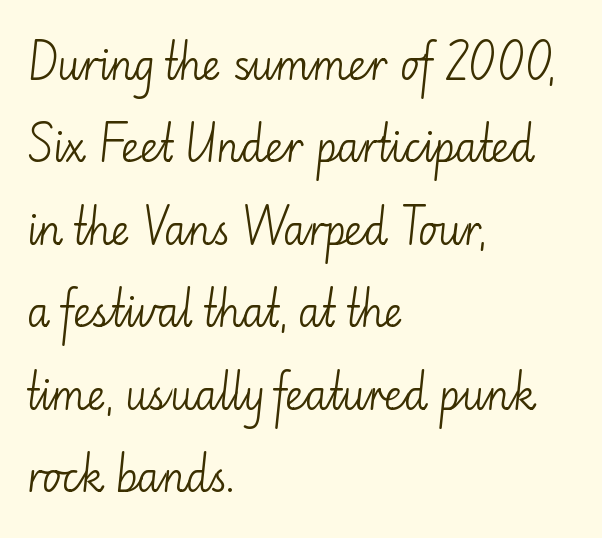
Beneath every word, the page is bare. Vertical spacing — loose. The letters sit at their default tracking, neither squeezed nor spread. Every row of glyphs begins at an identical x-position on the left. Typographically, this falls in the sans-serif category.
